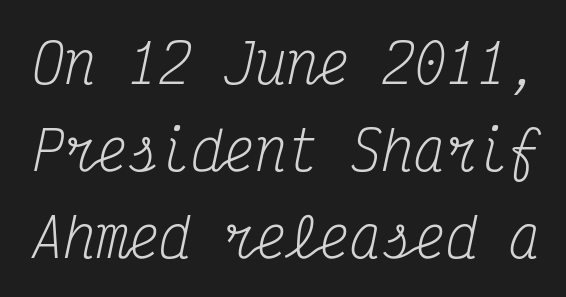
The image shows 53 px regular-weight, condensed serif type, italic (leaning right), monospaced; set normal line spacing (1.64x), normal letter spacing, not underlined; medium stroke contrast and a medium x-height.
